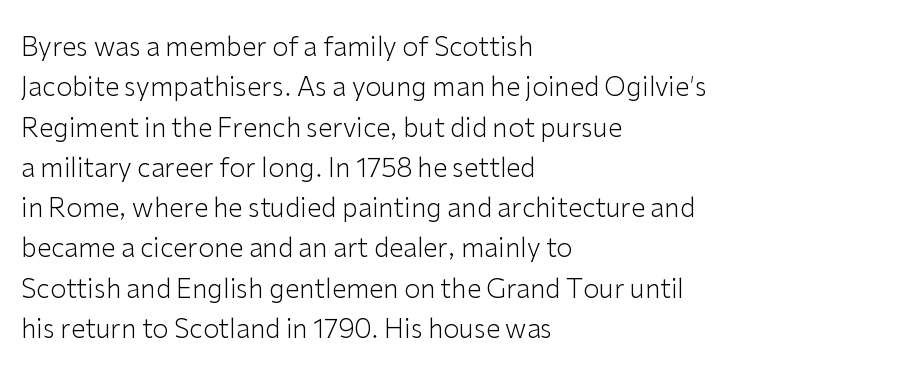
Q: Is the text bold? A: No.
Q: Is the text italic (slanted)? A: No, it is upright.
Q: Is the text underlined? A: No.
Q: How is the paragraph aligned? A: Left-aligned.
Q: Is the spacing between letters normal or unusually wide? A: Normal.
Q: Is the spacing between lines tight, normal or loose? A: Normal.
